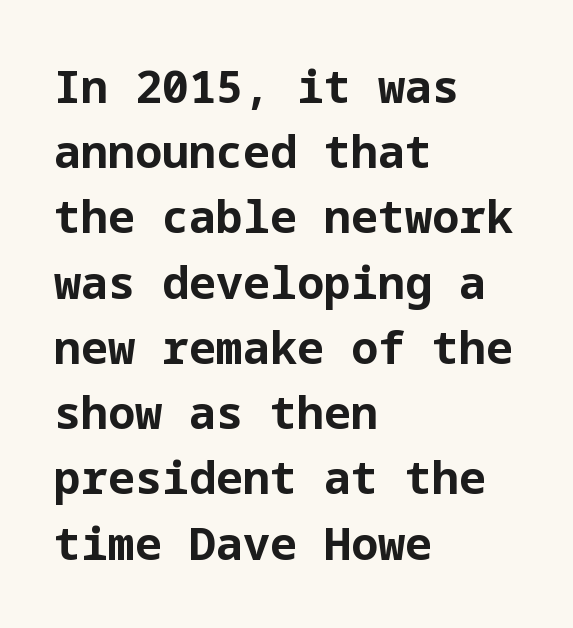
{"serif": "no", "italic": "no", "bold": "yes", "weight": "bold", "width": "normal", "stroke_contrast": "low", "x_height": "medium", "underline": "no", "align": "left", "line_spacing": "normal", "line_spacing_ratio": 1.45, "letter_spacing": "normal", "letter_spacing_em": 0.0, "glyph_px": 45}
